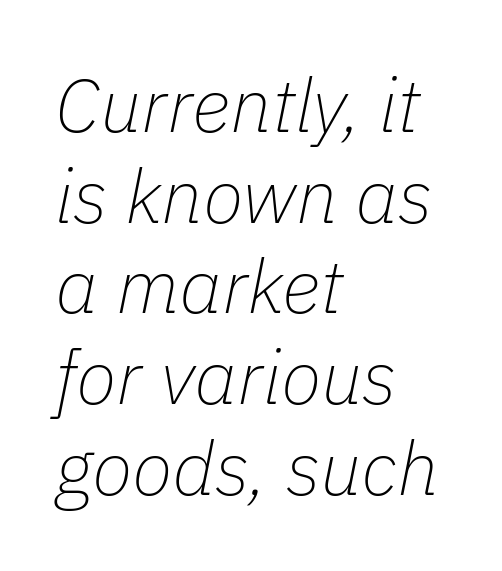
Descender tails drop into unmarked territory. There's an unmistakable incline to the writing here. Proportional: the letters do not fall into vertical columns. Here the glyphs are tracked normally, forming tight word shapes.
